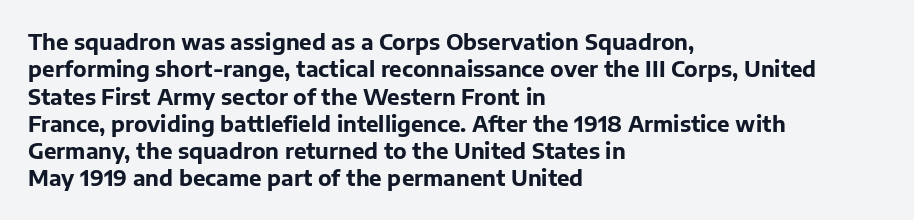
The rendering anchors every line to the left-hand side. This is the regular roman posture of the typeface. A normal amount of white space separates one row of letters from the next. The face used here is rendered with its standard letterfit. A clean baseline with only descenders dipping below it. The sample has been set heavy, in full bold.
